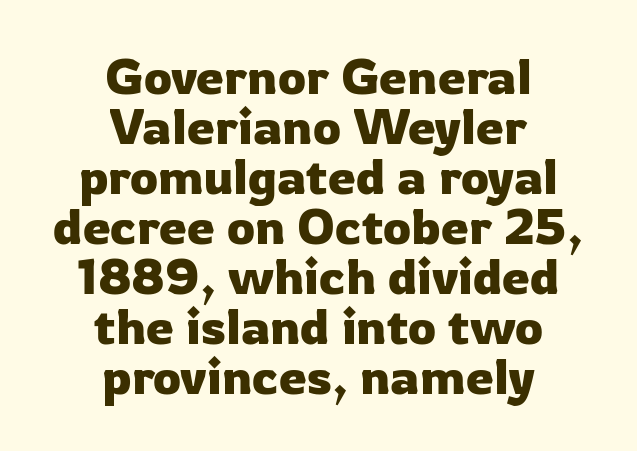
The image shows 50 px sans-serif type, upright; set centered, tight line spacing (1.0x), normal letter spacing, not underlined; low stroke contrast and a medium x-height.
